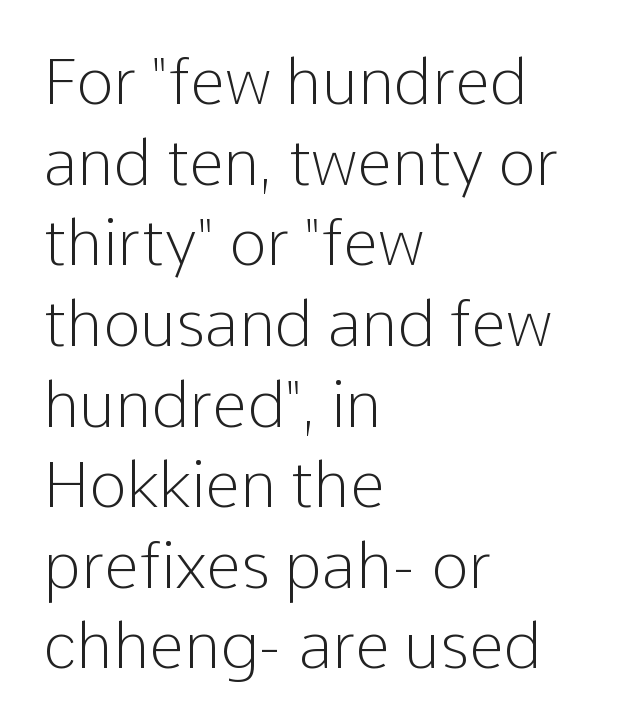
Default kerning and tracking; the words read as compact shapes. Descenders are the only things crossing below the line. All the whitespace from short lines collects on the right. This block has exactly the height ordinary leading produces. The strokes are not fattened; the text isn't bold.
